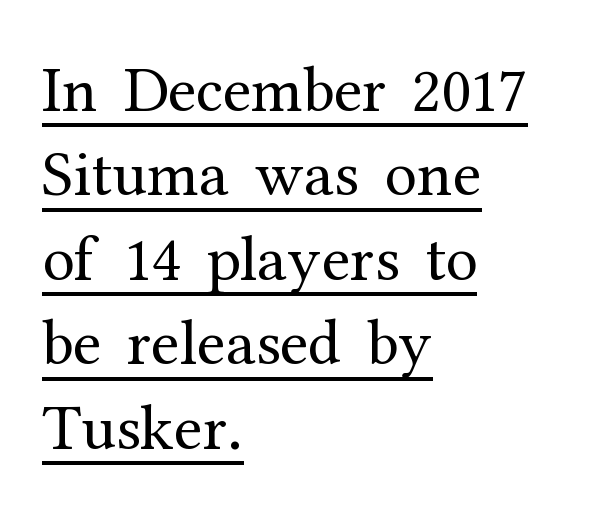
The image shows 65 px regular-weight serif type, upright; set left-aligned, normal line spacing (1.3x), normal letter spacing, underlined; medium stroke contrast and a medium x-height.
